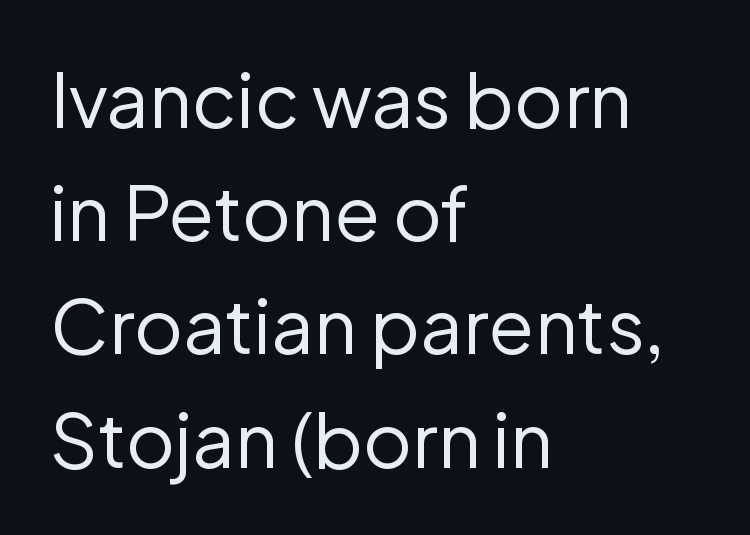
The type sits square on the baseline with zero lean. Honestly, the row spacing looks completely unremarkable. The face used here is a sans, in the tradition of grotesques and geometrics. Unmarked baselines from the first word to the last. Vertical stems look standard width or narrower in stroke. The type is set solid horizontally, with unmodified tracking.
